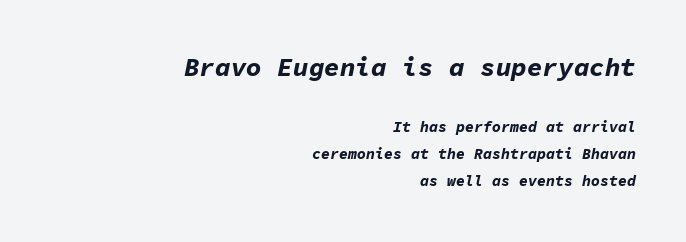
Q: Is the text bold? A: Yes.
Q: Is the text italic (slanted)? A: Yes, it leans right by about 11 degrees.
Q: Is the text underlined? A: No.
Q: How is the paragraph aligned? A: Right-aligned.
Q: Is the spacing between letters normal or unusually wide? A: Normal.
Q: Which block of text is set in a larger size, the first (top) or the second (bottom)? A: The first (top) one.
